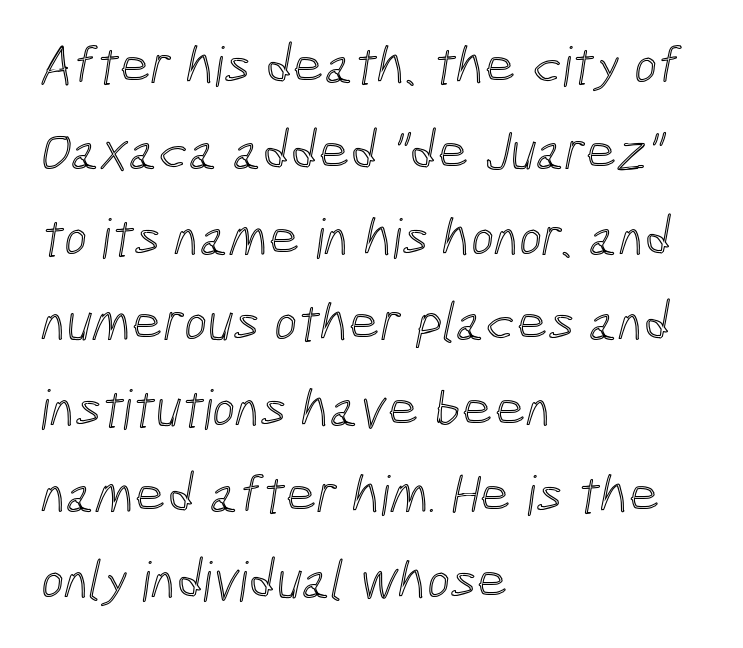
Q: Is the text underlined? A: No.
Q: How is the paragraph aligned? A: Left-aligned.
Q: Is the spacing between letters normal or unusually wide? A: Normal.
Q: Is the spacing between lines tight, normal or loose? A: Normal.
Q: Width (condensed, normal, or wide)? A: Condensed.
Q: x-height? A: Medium.
Q: Monospaced? A: No.
